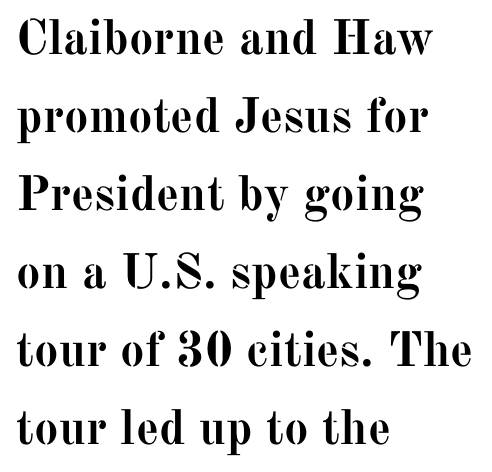
The image shows 49 px semibold serif type, upright; set left-aligned, normal line spacing (1.59x), normal letter spacing, not underlined; medium stroke contrast and a medium x-height.
